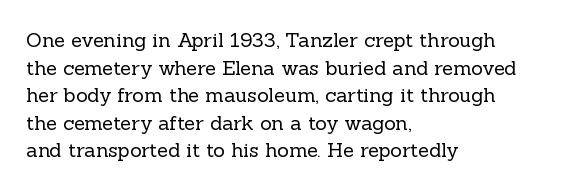
The image shows 20 px text type, upright; set left-aligned, normal line spacing (1.38x), normal letter spacing, not underlined.
